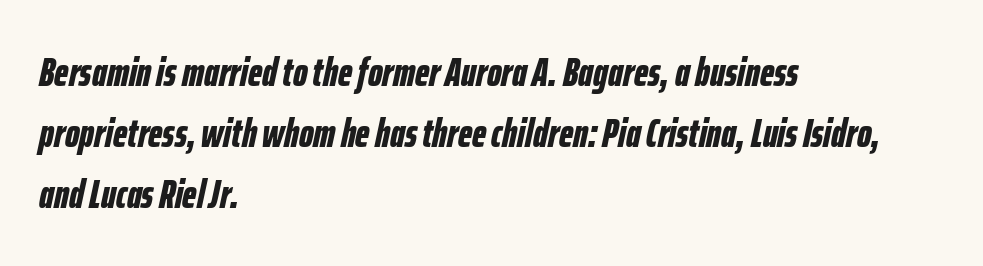
Q: Is the text bold? A: Yes.
Q: Is the text italic (slanted)? A: Yes, it leans right by about 12 degrees.
Q: Is the text underlined? A: No.
Q: How is the paragraph aligned? A: Left-aligned.
Q: Is the spacing between letters normal or unusually wide? A: Normal.
Q: Is the spacing between lines tight, normal or loose? A: Normal.
Q: Width (condensed, normal, or wide)? A: Condensed.
Q: Stroke contrast? A: Low.
Q: x-height? A: Medium.
Q: Monospaced? A: No.
